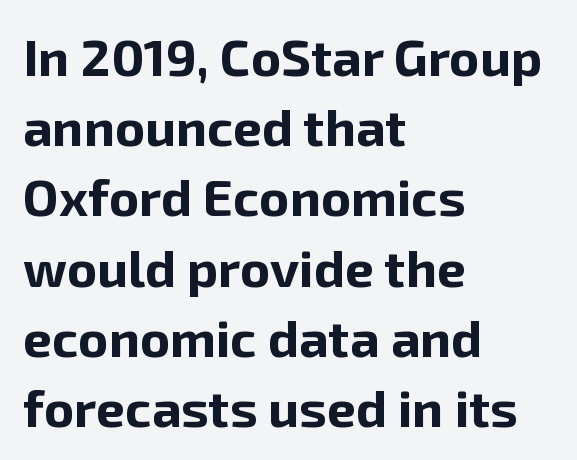
The image shows 52 px bold sans-serif type, upright; set left-aligned, normal line spacing (1.35x), normal letter spacing, not underlined; low stroke contrast and a medium x-height.
